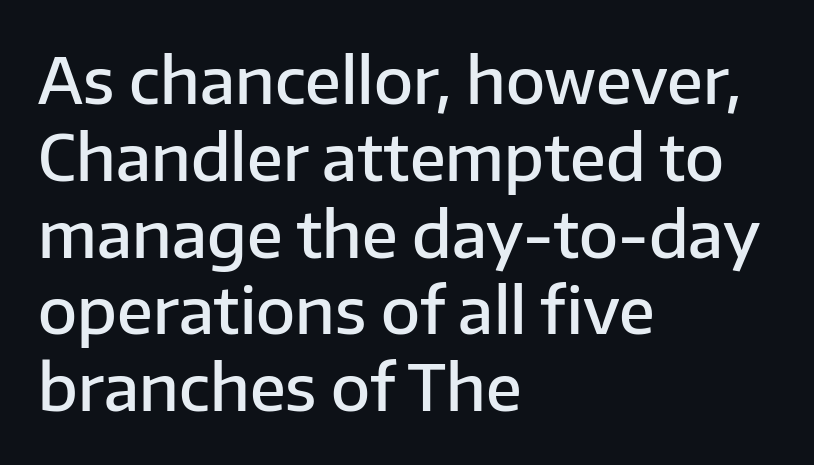
{"serif": "no", "italic": "no", "bold": "semi", "weight": "semibold", "width": "normal", "stroke_contrast": "low", "x_height": "medium", "monospaced": "no", "underline": "no", "align": "left", "line_spacing_ratio": 1.2, "letter_spacing": "normal", "letter_spacing_em": 0.0, "glyph_px": 64}
